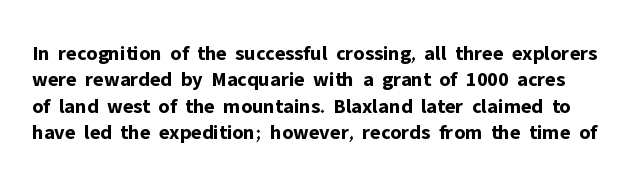
{"italic": "no", "bold": "yes", "underline": "no", "line_spacing": "normal", "line_spacing_ratio": 1.26, "letter_spacing": "normal", "letter_spacing_em": 0.0, "glyph_px": 21}
